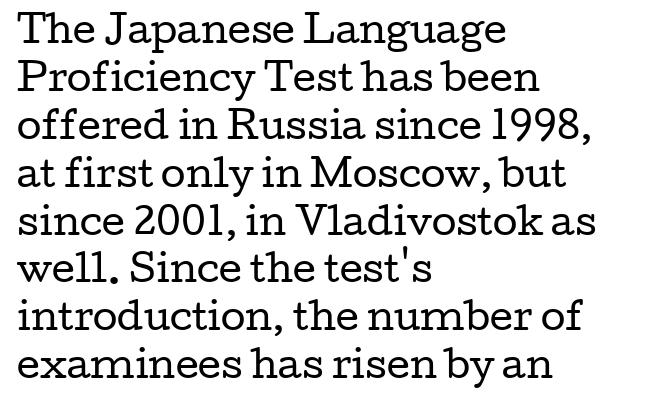
This sample uses a serif face. Glyph-to-glyph distance matches everyday printed text. Has an underline been added? It has not. Vertical strokes here are truly vertical. Spacing verdict: proportional, widths tailored to each character. The font is comparable to plain body text, perhaps lighter.
